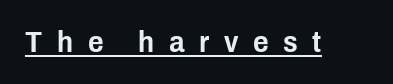
In designer terms, the underline attribute is active on this setting. Looks like regular typesetting: each glyph gets only the width it needs. A typesetter would mark this as roman, not italic. A typesetter would call this heavily tracked-out type.
